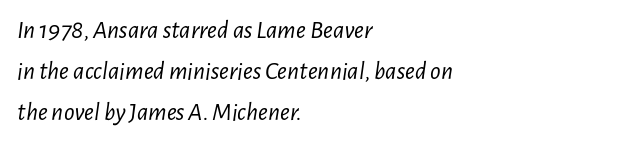
{"italic": "yes", "lean": "right", "slant_degrees": 7, "bold": "no", "underline": "no", "align": "left", "line_spacing": "normal", "line_spacing_ratio": 1.57, "letter_spacing": "normal", "letter_spacing_em": 0.0, "glyph_px": 26}
